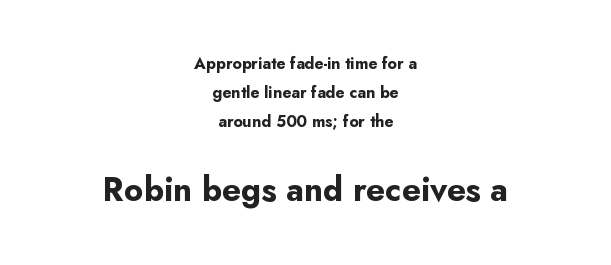
{"serif": "no", "italic": "no", "bold": "yes", "weight": "bold", "width": "normal", "stroke_contrast": "low", "x_height": "small", "monospaced": "no", "underline": "no", "align": "center", "line_spacing_ratio": 1.82, "letter_spacing": "normal", "letter_spacing_em": 0.0, "larger_block": "second", "size_ratio": 2.06, "glyph_px": 33}
